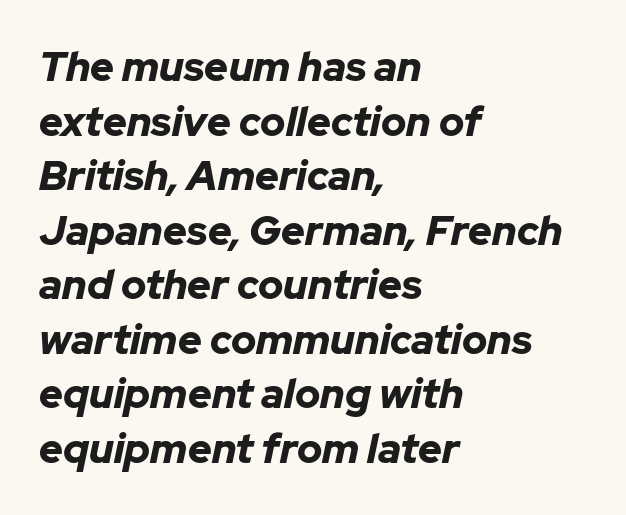
{"italic": "yes", "lean": "right", "slant_degrees": 12, "bold": "yes", "weight": "bold", "width": "normal", "stroke_contrast": "low", "x_height": "medium", "monospaced": "no", "underline": "no", "align": "left", "line_spacing": "normal", "line_spacing_ratio": 1.33, "letter_spacing": "normal", "letter_spacing_em": 0.0, "glyph_px": 41}
